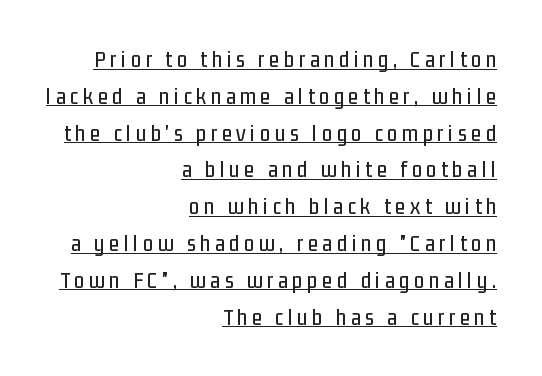
The image shows 23 px text type, upright; set right-aligned, normal line spacing (1.6x), unusually wide letter spacing (+0.2 em), underlined.
